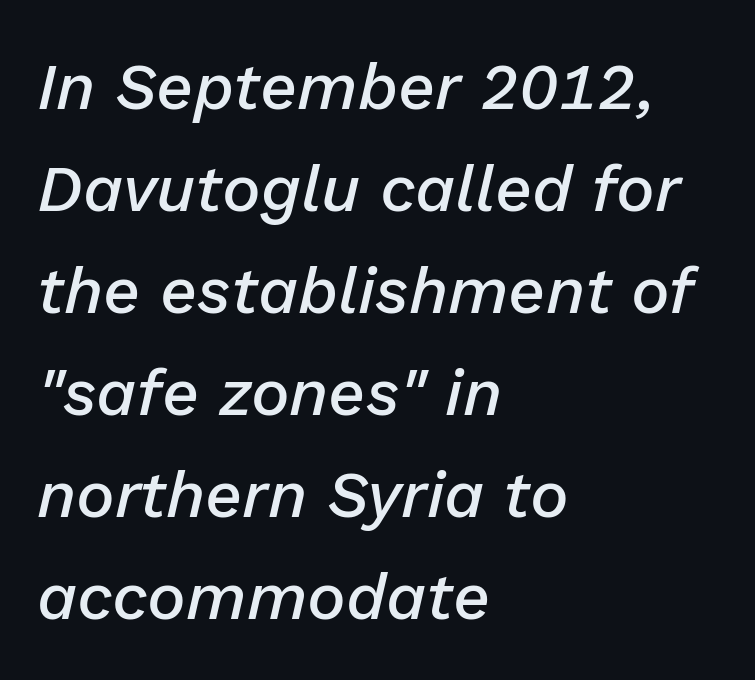
Q: Is the text bold? A: Semi-bold.
Q: Is the text italic (slanted)? A: Yes, it leans right by about 13 degrees.
Q: Is the text underlined? A: No.
Q: How is the paragraph aligned? A: Left-aligned.
Q: Is the spacing between letters normal or unusually wide? A: Normal.
Q: Is the spacing between lines tight, normal or loose? A: Normal.
Q: Width (condensed, normal, or wide)? A: Normal.
Q: Stroke contrast? A: Low.
Q: x-height? A: Medium.
Q: Monospaced? A: No.
